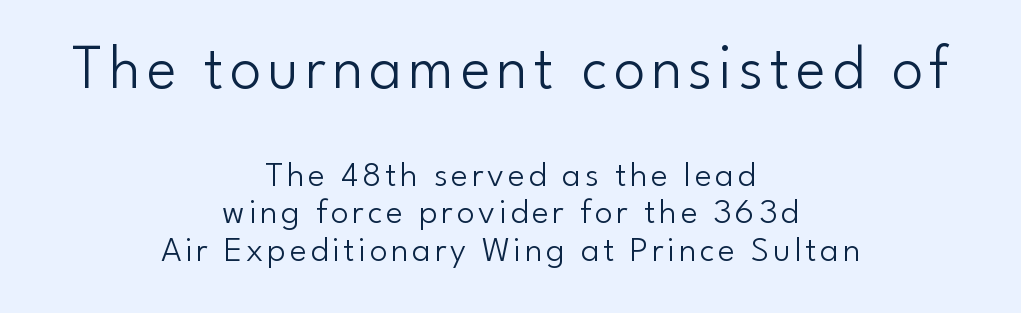
The image shows 63 px light sans-serif type, upright; set centered, tight line spacing (1.05x), not underlined; the first (top) block is 1.75x larger; low stroke contrast and a small x-height.
